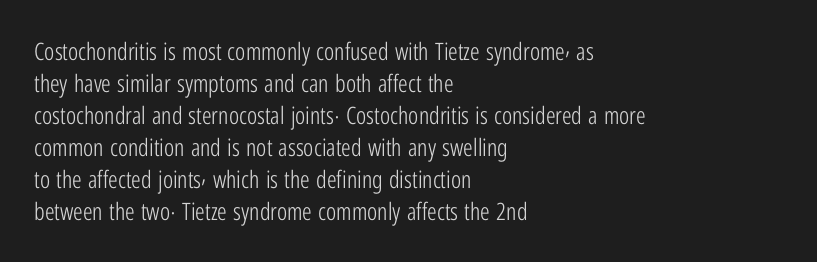
A bare baseline throughout the passage. Does the lettering tilt? It doesn't — this is upright. Leftover space on each line is placed entirely after the last word. Regarding leading, the lines here are spaced in the standard way. Inter-character spacing is left at the font's built-in metrics. Compared with a typical body face, this is equally light or lighter still.
